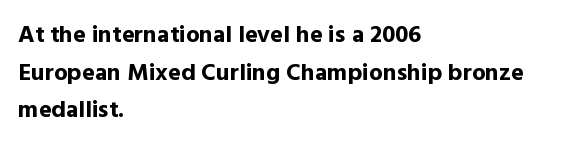
{"italic": "no", "bold": "yes", "underline": "no", "align": "left", "line_spacing": "normal", "line_spacing_ratio": 1.57, "letter_spacing": "normal", "letter_spacing_em": 0.0, "glyph_px": 24}
